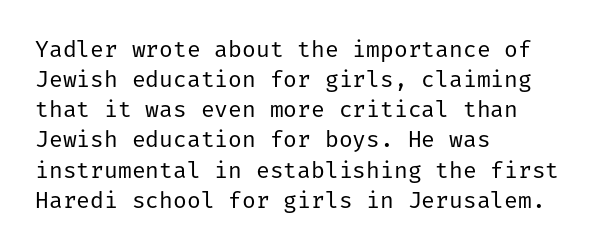
Q: Is the text bold? A: No.
Q: Is the text italic (slanted)? A: No, it is upright.
Q: Is the text underlined? A: No.
Q: How is the paragraph aligned? A: Left-aligned.
Q: Is the spacing between letters normal or unusually wide? A: Normal.
Q: Is the spacing between lines tight, normal or loose? A: Normal.
